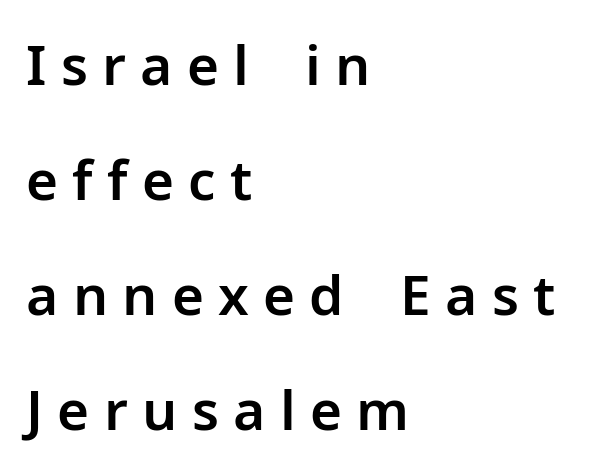
{"serif": "no", "italic": "no", "width": "normal", "stroke_contrast": "low", "x_height": "medium", "monospaced": "no", "underline": "no", "align": "left", "line_spacing": "loose", "line_spacing_ratio": 2.09, "letter_spacing": "wide", "letter_spacing_em": 0.26, "glyph_px": 55}
